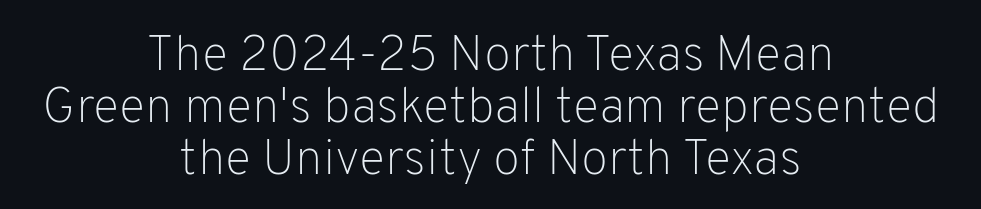
The letters advance in unequal steps, a hallmark of proportional type. The letters stand upright; this is a roman face. No chunkiness to these letters — they're not bold. Examine the stroke ends and you'll find no serifs. Alignment: centered.
